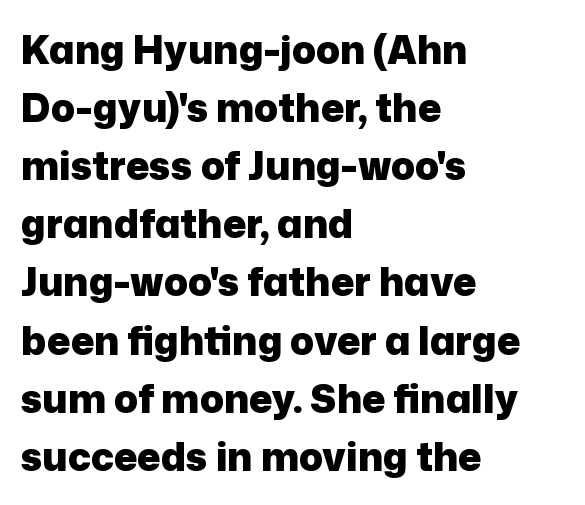
The image shows 39 px heavy sans-serif type, upright; set left-aligned, normal line spacing (1.49x), normal letter spacing, not underlined; low stroke contrast and a medium x-height.
